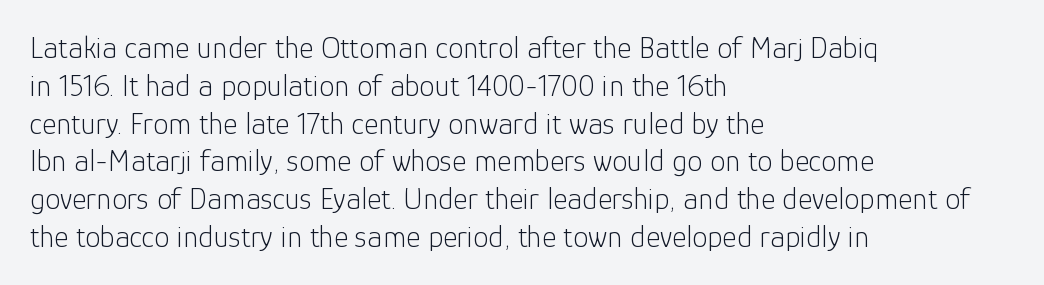
{"serif": "no", "italic": "no", "bold": "no", "weight": "light", "width": "normal", "stroke_contrast": "low", "x_height": "medium", "monospaced": "no", "underline": "no", "align": "left", "line_spacing_ratio": 1.22, "letter_spacing": "normal", "letter_spacing_em": 0.0, "glyph_px": 31}
